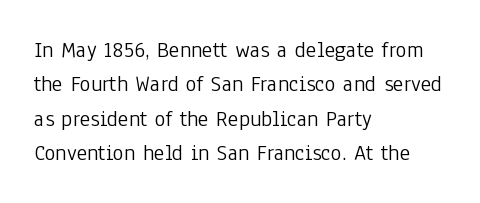
Q: Is the text bold? A: No.
Q: Is the text italic (slanted)? A: No, it is upright.
Q: Is the text underlined? A: No.
Q: How is the paragraph aligned? A: Left-aligned.
Q: Is the spacing between letters normal or unusually wide? A: Normal.
Q: Is the spacing between lines tight, normal or loose? A: Normal.
